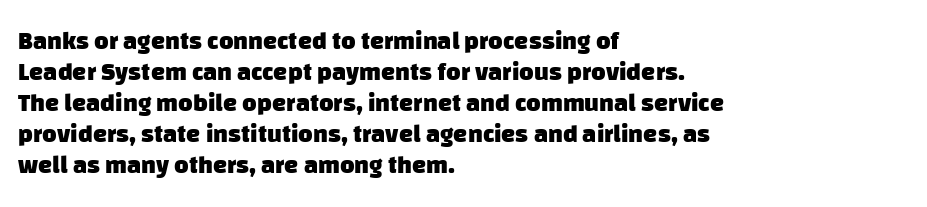
The image shows 25 px bold type; set left-aligned, line spacing 1.24x, normal letter spacing, not underlined.
